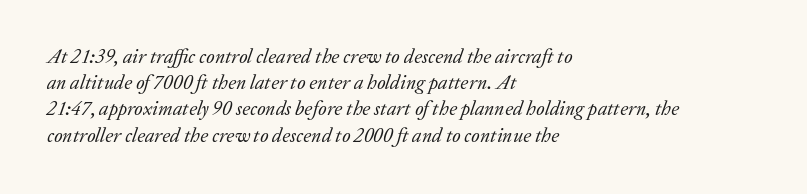
{"italic": "yes", "lean": "right", "slant_degrees": 20, "bold": "no", "underline": "no", "align": "left", "line_spacing": "normal", "line_spacing_ratio": 1.31, "letter_spacing": "normal", "letter_spacing_em": 0.0, "glyph_px": 20}
